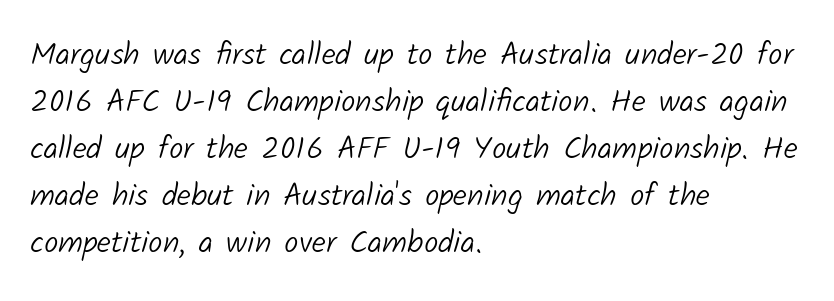
Characters follow at the spacing the type designer built in. The glyphs are unaccompanied by any horizontal stroke below them. The letters advance in unequal steps, a hallmark of proportional type. Each new line begins a customary step beneath the previous one.
